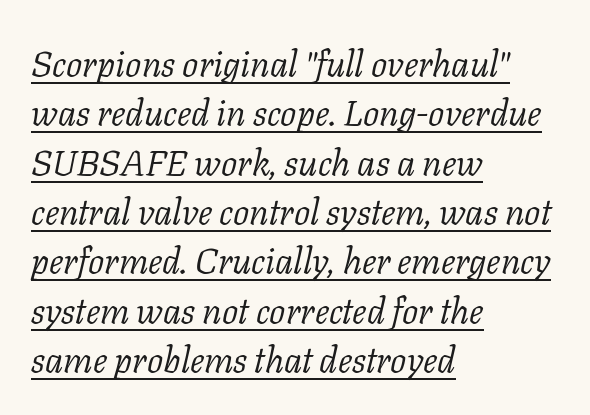
The image shows 36 px light serif type, italic (leaning right); set left-aligned, normal line spacing (1.37x), normal letter spacing, underlined; low stroke contrast and a medium x-height.
